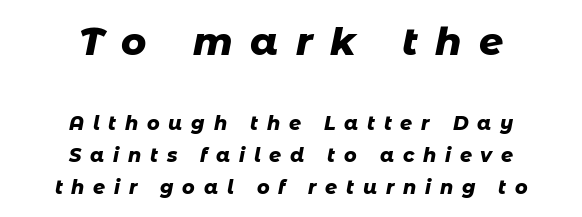
The image shows 38 px heavy type, italic (leaning right); set centered, normal line spacing (1.66x), unusually wide letter spacing (+0.46 em), not underlined; the first (top) block is 2.0x larger; low stroke contrast and a medium x-height.
